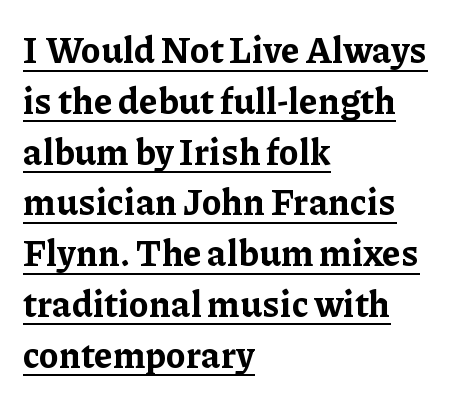
Q: Is the text bold? A: Yes.
Q: Is the text italic (slanted)? A: No, it is upright.
Q: Is the typeface a serif or a sans-serif typeface? A: Serif.
Q: Is the text underlined? A: Yes.
Q: How is the paragraph aligned? A: Left-aligned.
Q: Is the spacing between letters normal or unusually wide? A: Normal.
Q: Is the spacing between lines tight, normal or loose? A: Normal.
Q: Width (condensed, normal, or wide)? A: Normal.
Q: Stroke contrast? A: Low.
Q: x-height? A: Medium.
Q: Monospaced? A: No.
